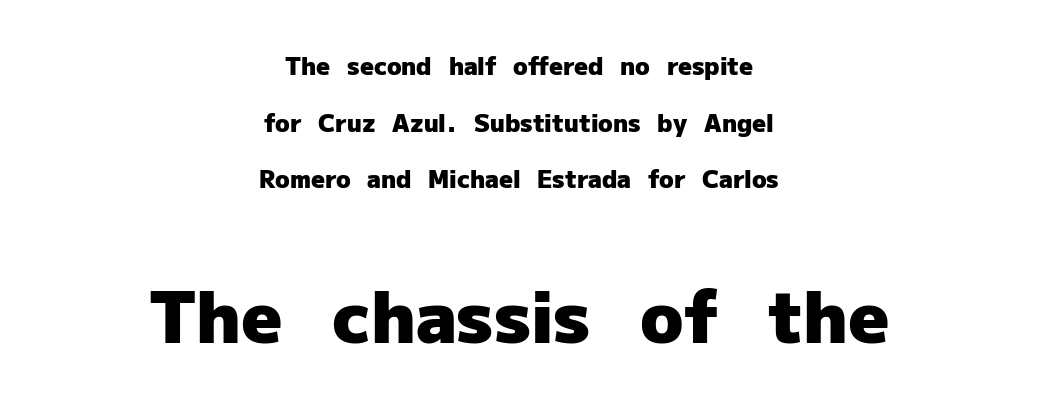
The image shows 71 px heavy sans-serif type, upright; set centered, loose line spacing (2.36x), normal letter spacing, not underlined; the second (bottom) block is 2.96x larger; low stroke contrast and a medium x-height.
